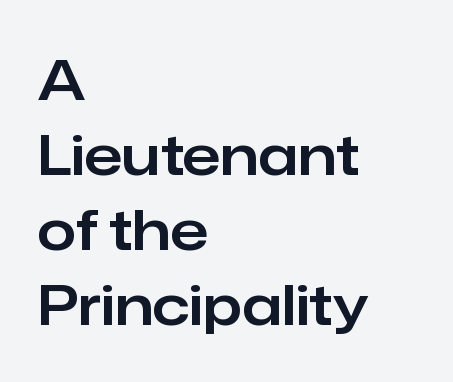
Ascenders rise straight up at ninety degrees. Beneath every word, the page is bare. Examine the stroke ends and you'll find no serifs. Caption: standard tracking, unaltered. A typesetter would call this proportional, since set widths differ per character. The passage shown stacks its lines at a standard gap.
